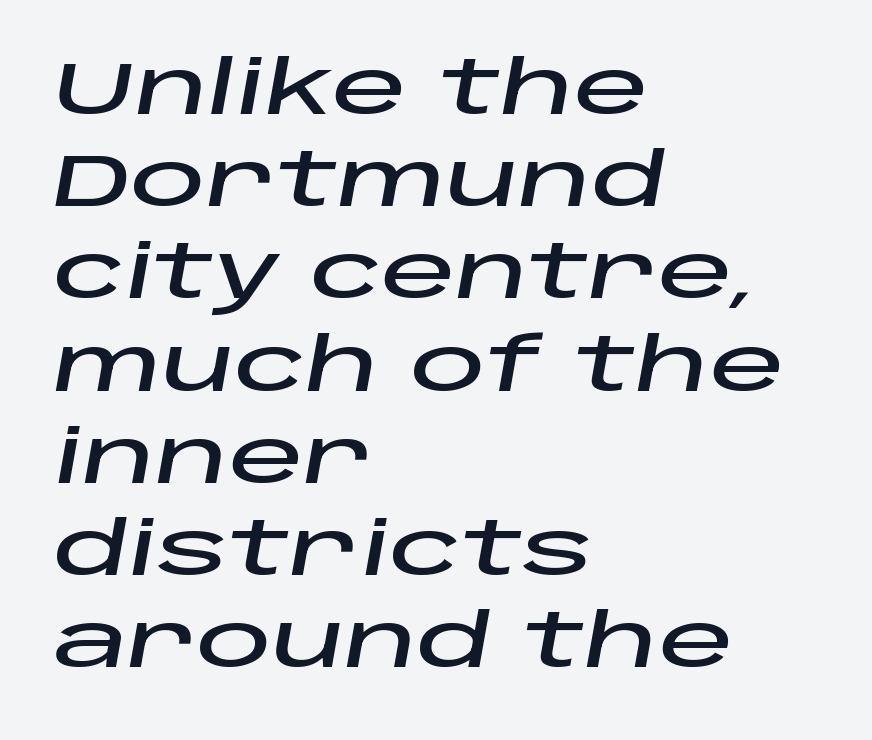
Q: Is the text italic (slanted)? A: Yes, it leans right by about 10 degrees.
Q: Is the text underlined? A: No.
Q: How is the paragraph aligned? A: Left-aligned.
Q: Is the spacing between letters normal or unusually wide? A: Normal.
Q: Width (condensed, normal, or wide)? A: Wide.
Q: Stroke contrast? A: Low.
Q: x-height? A: Large.
Q: Monospaced? A: No.
